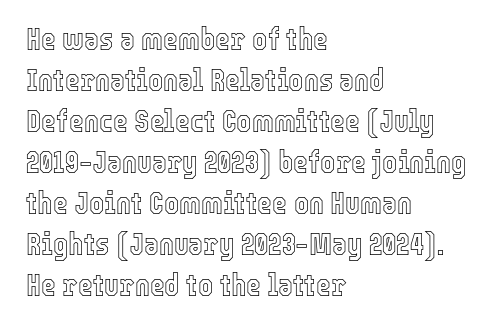
{"italic": "no", "width": "condensed", "x_height": "medium", "monospaced": "no", "underline": "no", "align": "left", "line_spacing": "normal", "line_spacing_ratio": 1.28, "letter_spacing": "normal", "letter_spacing_em": 0.0, "glyph_px": 32}
